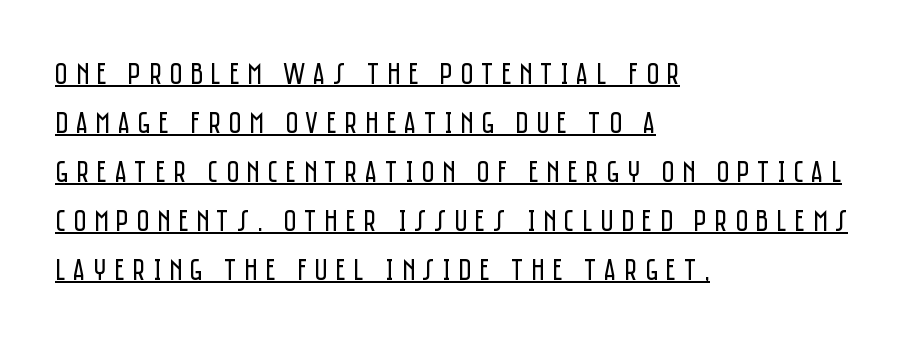
Emphasis is given by a line drawn under the lettering. Is this a heavy cut? Hardly; it is regular or lighter. Each letter keeps its own natural width here, so spacing adapts to shape. These lines are set flush left with a ragged right edge. This sample uses an upright cut, with every glyph sitting square on the baseline. Words appear elongated and porous because spacing is wide.
